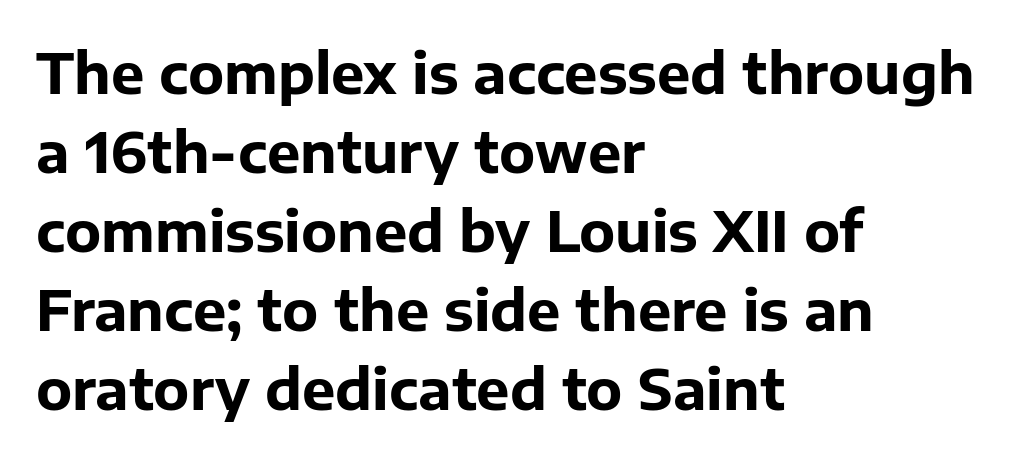
Ascenders rise straight up at ninety degrees. Line starts are locked; line ends wander. Glyph-to-glyph distance matches everyday printed text. Honestly, the row spacing looks completely unremarkable. Set as a true bold cut, around the 700 mark.
